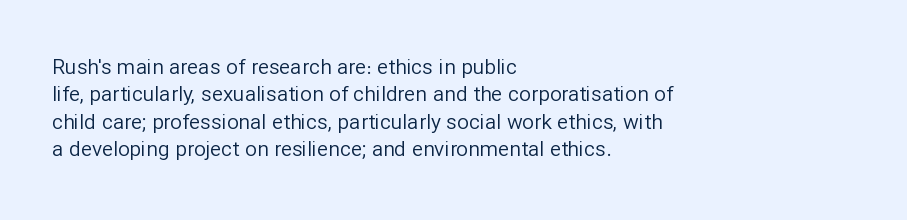
Q: Is the text bold? A: No.
Q: Is the text italic (slanted)? A: No, it is upright.
Q: Is the text underlined? A: No.
Q: How is the paragraph aligned? A: Left-aligned.
Q: Is the spacing between letters normal or unusually wide? A: Normal.
Q: Is the spacing between lines tight, normal or loose? A: Normal.
